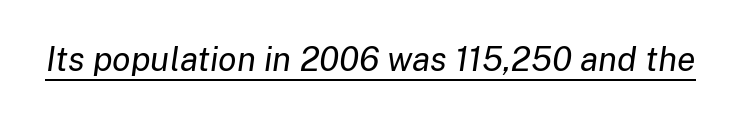
Q: Is the text bold? A: No.
Q: Is the text italic (slanted)? A: Yes, it leans right by about 8 degrees.
Q: Is the text underlined? A: Yes.
Q: Is the spacing between letters normal or unusually wide? A: Normal.
Q: Width (condensed, normal, or wide)? A: Normal.
Q: Stroke contrast? A: Low.
Q: x-height? A: Medium.
Q: Monospaced? A: No.
